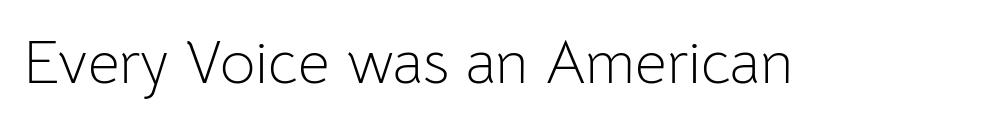
Q: Is the text bold? A: No.
Q: Is the text italic (slanted)? A: No, it is upright.
Q: Is the typeface a serif or a sans-serif typeface? A: Sans-serif.
Q: Is the text underlined? A: No.
Q: Is the spacing between letters normal or unusually wide? A: Normal.
Q: Width (condensed, normal, or wide)? A: Normal.
Q: Stroke contrast? A: Low.
Q: x-height? A: Medium.
Q: Monospaced? A: No.
